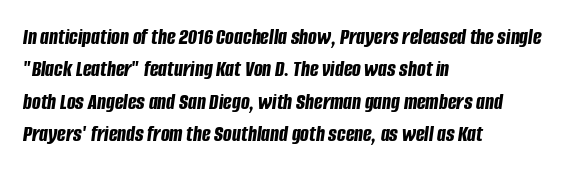
{"italic": "yes", "lean": "right", "slant_degrees": 8, "bold": "yes", "underline": "no", "align": "left", "line_spacing": "normal", "line_spacing_ratio": 1.41, "letter_spacing": "normal", "letter_spacing_em": 0.0, "glyph_px": 23}
